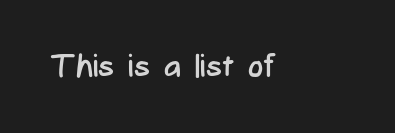
Here the designer chose a conventional face with non-uniform glyph widths. Is the stroke heavy? The answer is a plain regular-or-lighter. The tracking reads as untouched default to a designer's eye. The designer went with a sans here, leaving each stem footless.
